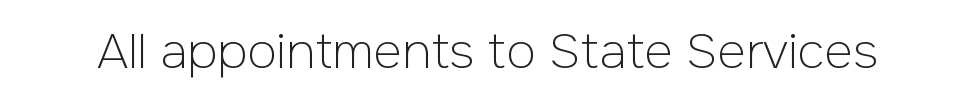
{"serif": "no", "italic": "no", "bold": "no", "weight": "light", "width": "normal", "stroke_contrast": "low", "x_height": "medium", "monospaced": "no", "underline": "no", "letter_spacing": "normal", "letter_spacing_em": 0.0, "glyph_px": 49}
